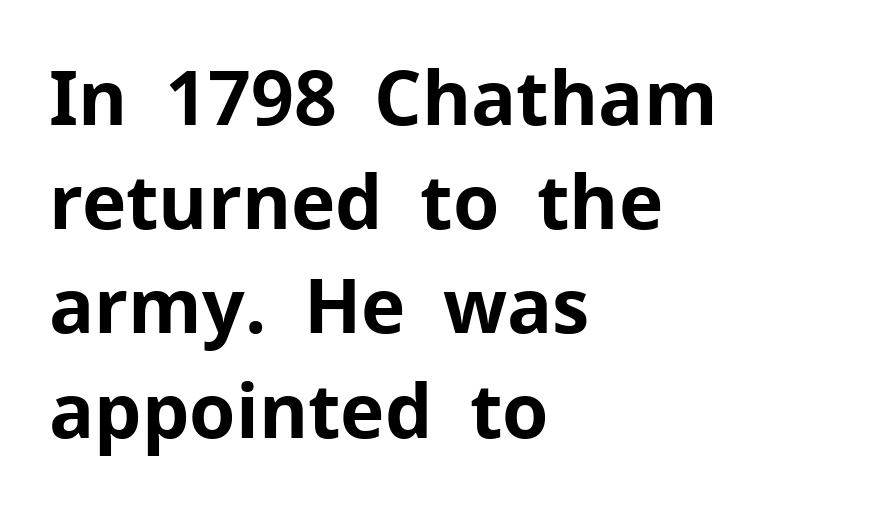
{"serif": "no", "italic": "no", "bold": "yes", "weight": "bold", "width": "normal", "stroke_contrast": "low", "x_height": "medium", "monospaced": "no", "underline": "no", "align": "left", "line_spacing": "normal", "line_spacing_ratio": 1.39, "letter_spacing": "normal", "letter_spacing_em": 0.0, "glyph_px": 75}
